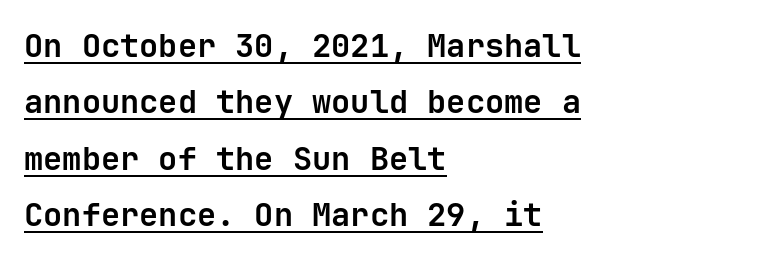
The image shows 32 px bold sans-serif type, upright, monospaced; set left-aligned, line spacing 1.76x, normal letter spacing, underlined; low stroke contrast and a medium x-height.
